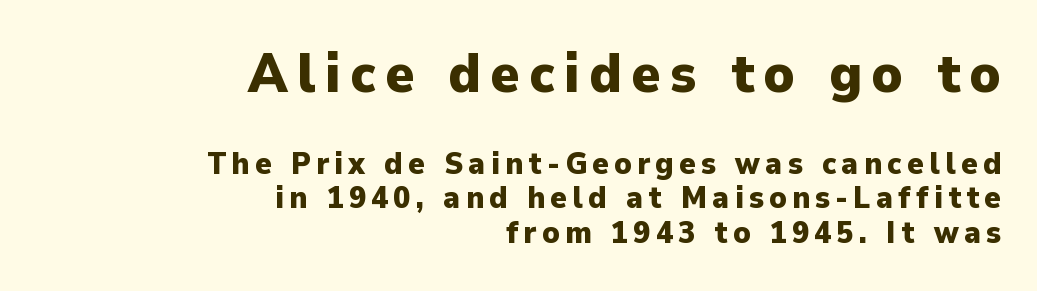
Anything drawn beneath the words? Only blank space. Whoever set this made the first block the dominant, larger element. Think of a printed novel: that variable character pitch is what you see here. The lines are packed closely together with very little leading.
